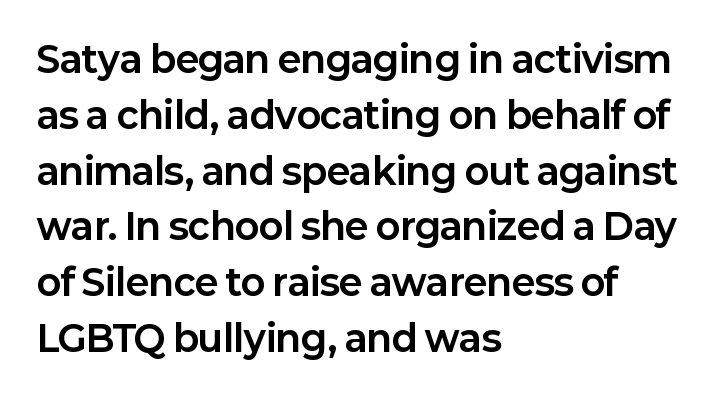
{"serif": "no", "italic": "no", "bold": "yes", "weight": "bold", "width": "normal", "stroke_contrast": "low", "x_height": "medium", "monospaced": "no", "underline": "no", "align": "left", "line_spacing": "normal", "line_spacing_ratio": 1.55, "letter_spacing": "normal", "letter_spacing_em": 0.0, "glyph_px": 36}
